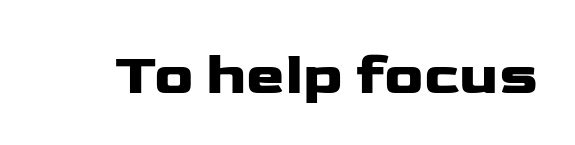
The image shows 58 px wide sans-serif type, upright; set normal letter spacing, not underlined; low stroke contrast and a medium x-height.
